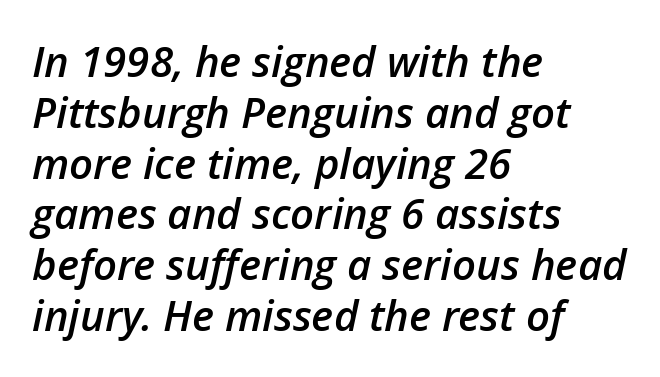
{"italic": "yes", "lean": "right", "slant_degrees": 12, "bold": "semi", "weight": "semibold", "width": "normal", "stroke_contrast": "low", "x_height": "medium", "monospaced": "no", "underline": "no", "align": "left", "line_spacing_ratio": 1.21, "letter_spacing": "normal", "letter_spacing_em": 0.0, "glyph_px": 42}
